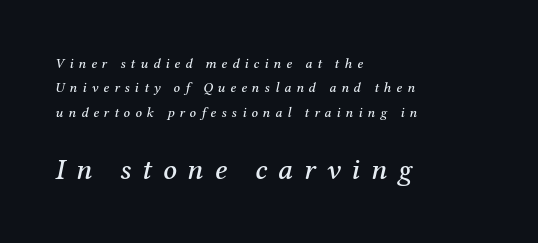
{"serif": "yes", "italic": "yes", "lean": "right", "slant_degrees": 12, "width": "normal", "stroke_contrast": "medium", "x_height": "medium", "monospaced": "no", "underline": "no", "align": "left", "line_spacing_ratio": 1.74, "letter_spacing": "wide", "letter_spacing_em": 0.36, "larger_block": "second", "size_ratio": 2.14, "glyph_px": 30}
